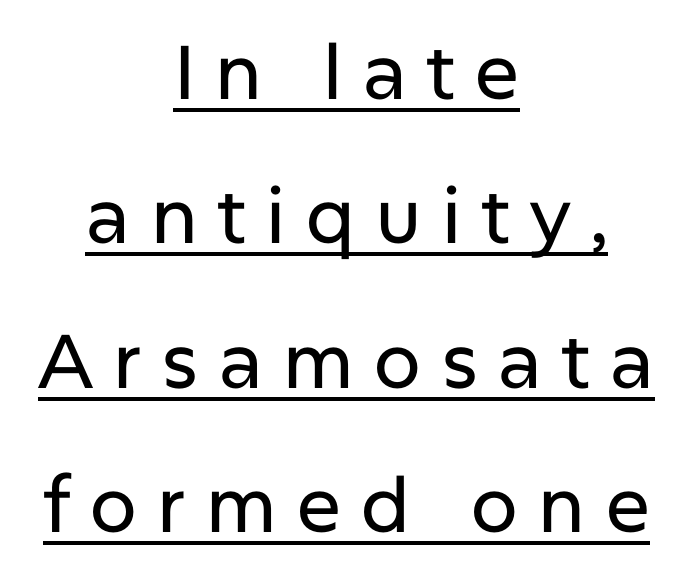
{"serif": "no", "italic": "no", "width": "normal", "stroke_contrast": "low", "x_height": "medium", "monospaced": "no", "underline": "yes", "align": "center", "line_spacing": "loose", "line_spacing_ratio": 1.9, "letter_spacing": "wide", "letter_spacing_em": 0.25, "glyph_px": 76}
